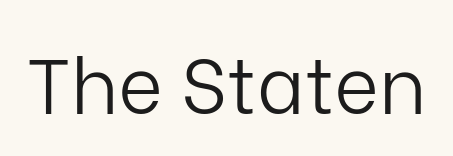
The passage shown has conventional tracking throughout. Each letter keeps its own natural width here, so spacing adapts to shape. Any mark beneath the type? The region is blank. Stroke thickness stays within the range of a standard reading face or lighter. In terms of letterform style, serifs are entirely absent. Nope, not italic — everything's standing straight.
